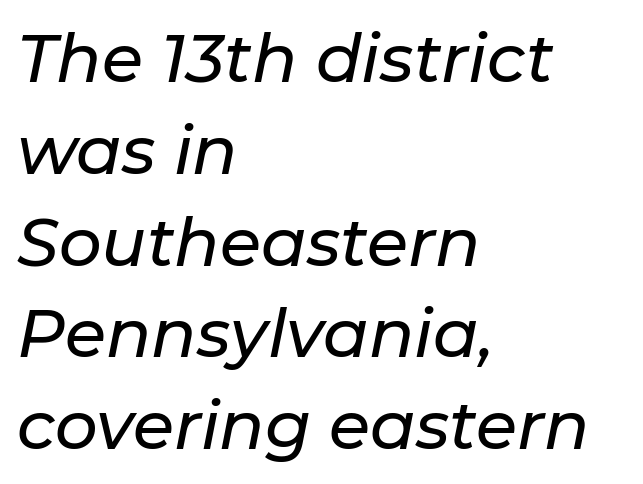
{"italic": "yes", "lean": "right", "slant_degrees": 11, "width": "normal", "stroke_contrast": "low", "x_height": "medium", "monospaced": "no", "underline": "no", "align": "left", "line_spacing": "normal", "line_spacing_ratio": 1.37, "letter_spacing": "normal", "letter_spacing_em": 0.0, "glyph_px": 67}
